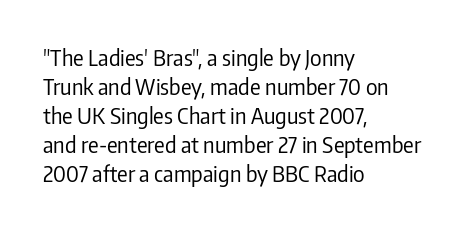
Q: Is the text bold? A: No.
Q: Is the text italic (slanted)? A: No, it is upright.
Q: Is the text underlined? A: No.
Q: How is the paragraph aligned? A: Left-aligned.
Q: Is the spacing between letters normal or unusually wide? A: Normal.
Q: Is the spacing between lines tight, normal or loose? A: Normal.
